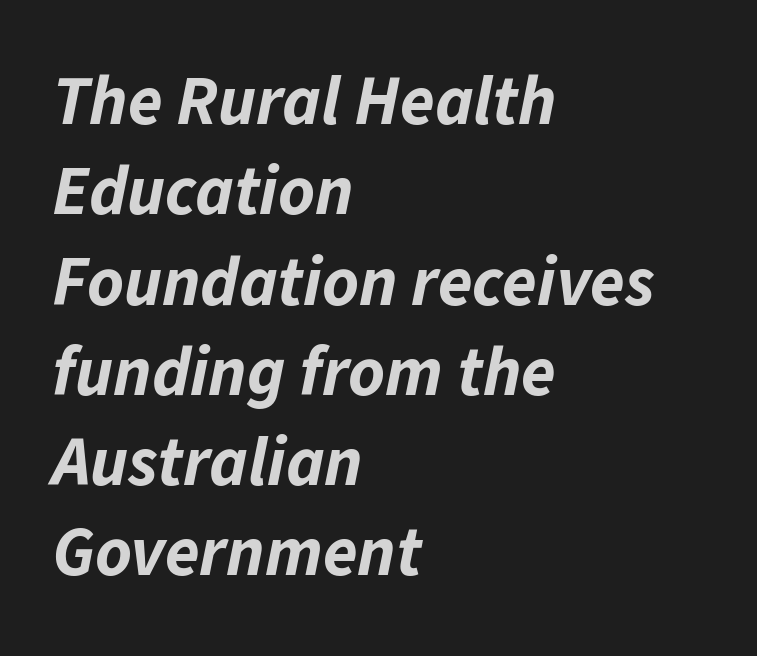
{"italic": "yes", "lean": "right", "slant_degrees": 11, "bold": "yes", "weight": "bold", "width": "normal", "stroke_contrast": "low", "x_height": "medium", "monospaced": "no", "underline": "no", "align": "left", "line_spacing": "normal", "line_spacing_ratio": 1.29, "letter_spacing": "normal", "letter_spacing_em": 0.0, "glyph_px": 70}
